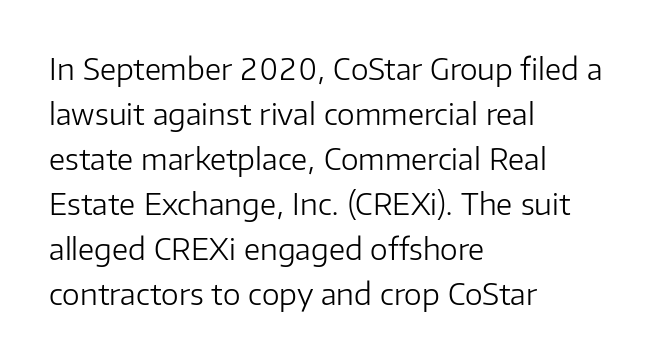
{"serif": "no", "italic": "no", "bold": "no", "weight": "light", "width": "normal", "stroke_contrast": "low", "x_height": "medium", "monospaced": "no", "underline": "no", "align": "left", "line_spacing": "normal", "line_spacing_ratio": 1.5, "letter_spacing": "normal", "letter_spacing_em": 0.0, "glyph_px": 30}
